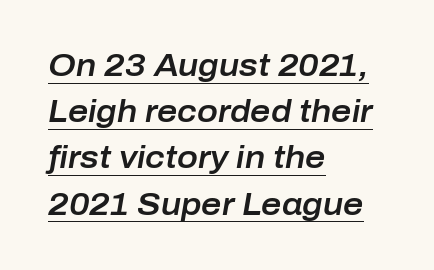
Q: Is the text italic (slanted)? A: Yes, it leans right by about 10 degrees.
Q: Is the text underlined? A: Yes.
Q: How is the paragraph aligned? A: Left-aligned.
Q: Is the spacing between letters normal or unusually wide? A: Normal.
Q: Is the spacing between lines tight, normal or loose? A: Normal.
Q: Width (condensed, normal, or wide)? A: Normal.
Q: Stroke contrast? A: Low.
Q: x-height? A: Medium.
Q: Monospaced? A: No.
